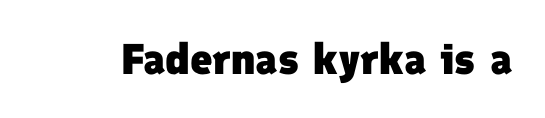
{"serif": "no", "bold": "yes", "weight": "heavy", "width": "normal", "stroke_contrast": "low", "x_height": "medium", "monospaced": "no", "underline": "no", "letter_spacing": "normal", "letter_spacing_em": 0.0, "glyph_px": 43}
